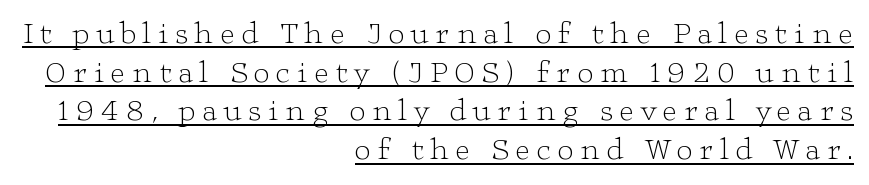
The image shows 31 px light, wide serif type, upright; set right-aligned, normal line spacing (1.25x), unusually wide letter spacing (+0.22 em), underlined; low stroke contrast and a medium x-height.
